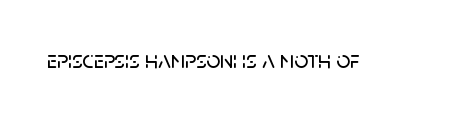
Q: Is the text italic (slanted)? A: No, it is upright.
Q: Is the text underlined? A: No.
Q: Is the spacing between letters normal or unusually wide? A: Normal.
